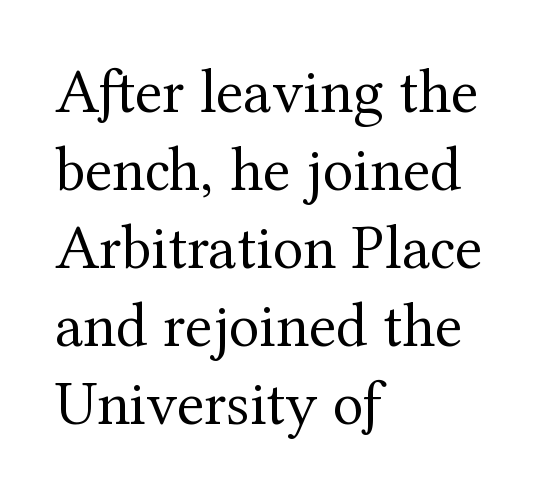
Q: Is the text bold? A: No.
Q: Is the text italic (slanted)? A: No, it is upright.
Q: Is the typeface a serif or a sans-serif typeface? A: Serif.
Q: Is the text underlined? A: No.
Q: How is the paragraph aligned? A: Left-aligned.
Q: Is the spacing between letters normal or unusually wide? A: Normal.
Q: Width (condensed, normal, or wide)? A: Normal.
Q: Stroke contrast? A: Medium.
Q: x-height? A: Medium.
Q: Monospaced? A: No.
